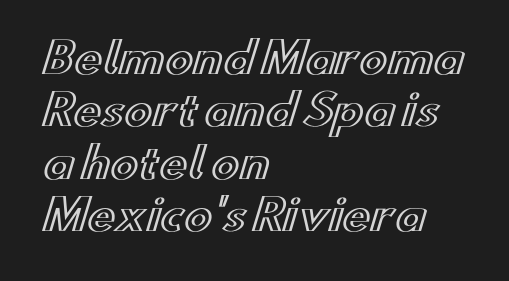
Q: Is the text italic (slanted)? A: Yes.
Q: Is the text underlined? A: No.
Q: How is the paragraph aligned? A: Left-aligned.
Q: Is the spacing between letters normal or unusually wide? A: Normal.
Q: Is the spacing between lines tight, normal or loose? A: Normal.
Q: Width (condensed, normal, or wide)? A: Wide.
Q: x-height? A: Small.
Q: Monospaced? A: No.
